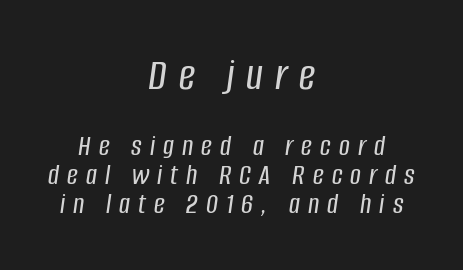
Q: Is the text italic (slanted)? A: Yes, it leans right by about 8 degrees.
Q: Is the text underlined? A: No.
Q: How is the paragraph aligned? A: Centered.
Q: Is the spacing between letters normal or unusually wide? A: Unusually wide.
Q: Is the spacing between lines tight, normal or loose? A: Tight.
Q: Which block of text is set in a larger size, the first (top) or the second (bottom)? A: The first (top) one.
Q: Width (condensed, normal, or wide)? A: Condensed.
Q: Stroke contrast? A: Low.
Q: x-height? A: Large.
Q: Monospaced? A: No.
